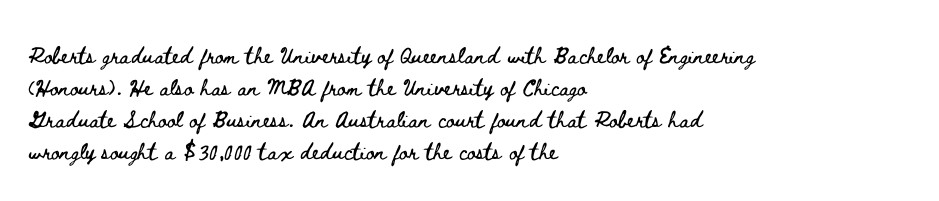
Layout note: lines flush left. The string is rendered with underlining switched off. The line texture is even and compact thanks to regular tracking. The space between consecutive lines is moderate.
